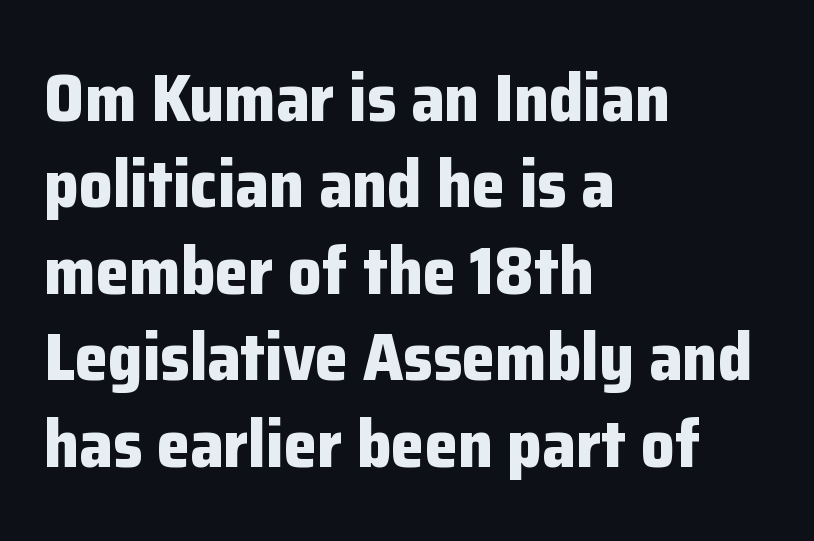
The image shows 67 px bold sans-serif type, upright; set left-aligned, normal line spacing (1.29x), normal letter spacing, not underlined; low stroke contrast and a medium x-height.
